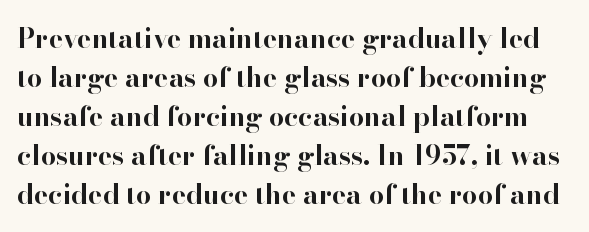
{"italic": "no", "bold": "yes", "underline": "no", "line_spacing": "normal", "line_spacing_ratio": 1.44, "letter_spacing": "normal", "letter_spacing_em": 0.0, "glyph_px": 27}
